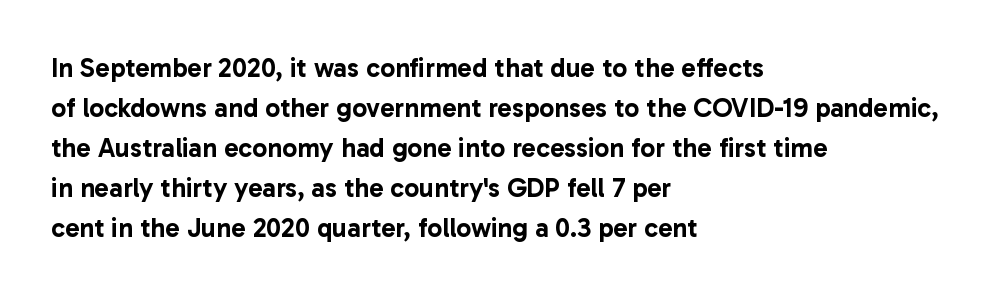
{"italic": "no", "underline": "no", "align": "left", "line_spacing": "normal", "line_spacing_ratio": 1.48, "letter_spacing": "normal", "letter_spacing_em": 0.0, "glyph_px": 27}
